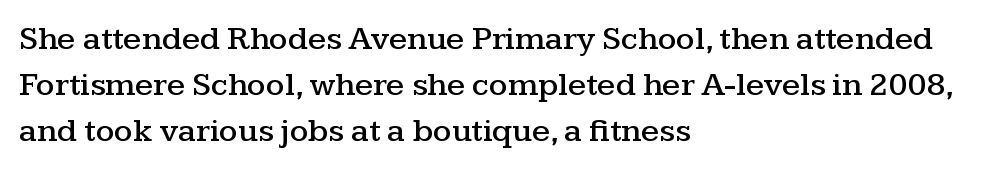
Q: Is the text italic (slanted)? A: No, it is upright.
Q: Is the typeface a serif or a sans-serif typeface? A: Serif.
Q: Is the text underlined? A: No.
Q: How is the paragraph aligned? A: Left-aligned.
Q: Is the spacing between letters normal or unusually wide? A: Normal.
Q: Is the spacing between lines tight, normal or loose? A: Normal.
Q: Width (condensed, normal, or wide)? A: Wide.
Q: Stroke contrast? A: Medium.
Q: x-height? A: Medium.
Q: Monospaced? A: No.
